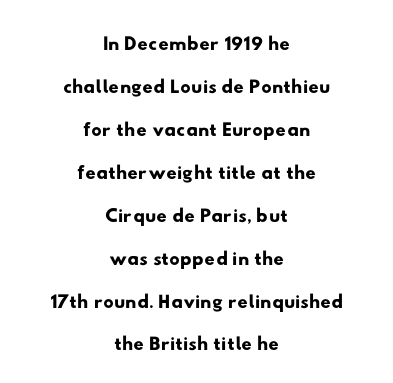
{"serif": "no", "width": "wide", "stroke_contrast": "low", "x_height": "small", "monospaced": "no", "underline": "no", "align": "center", "line_spacing": "normal", "line_spacing_ratio": 1.48, "letter_spacing": "normal", "letter_spacing_em": 0.0, "glyph_px": 29}
